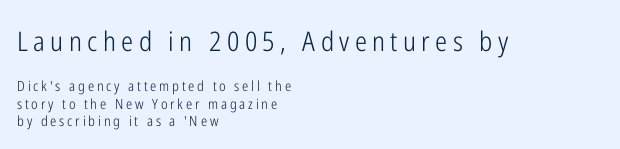
{"italic": "no", "bold": "no", "underline": "no", "align": "left", "line_spacing": "normal", "line_spacing_ratio": 1.27, "letter_spacing": "wide", "letter_spacing_em": 0.2, "larger_block": "first", "size_ratio": 1.93, "glyph_px": 27}
